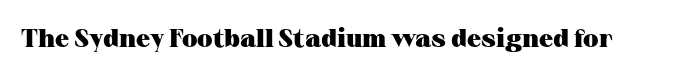
The image shows 25 px bold type, upright; set normal letter spacing, not underlined.
